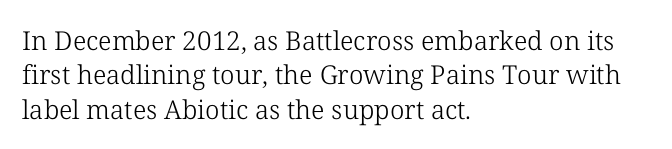
Q: Is the text bold? A: No.
Q: Is the text italic (slanted)? A: No, it is upright.
Q: Is the text underlined? A: No.
Q: How is the paragraph aligned? A: Left-aligned.
Q: Is the spacing between letters normal or unusually wide? A: Normal.
Q: Is the spacing between lines tight, normal or loose? A: Normal.
